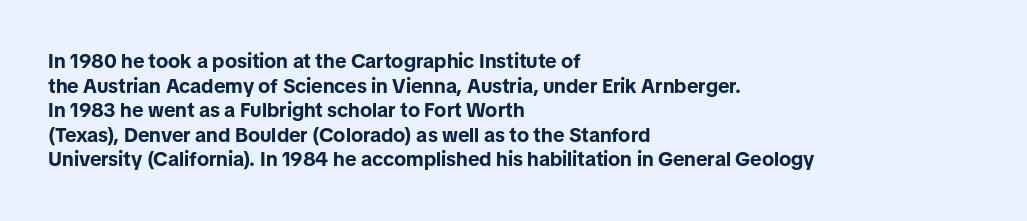
Q: Is the text bold? A: Yes.
Q: Is the text italic (slanted)? A: No, it is upright.
Q: Is the text underlined? A: No.
Q: How is the paragraph aligned? A: Left-aligned.
Q: Is the spacing between letters normal or unusually wide? A: Normal.
